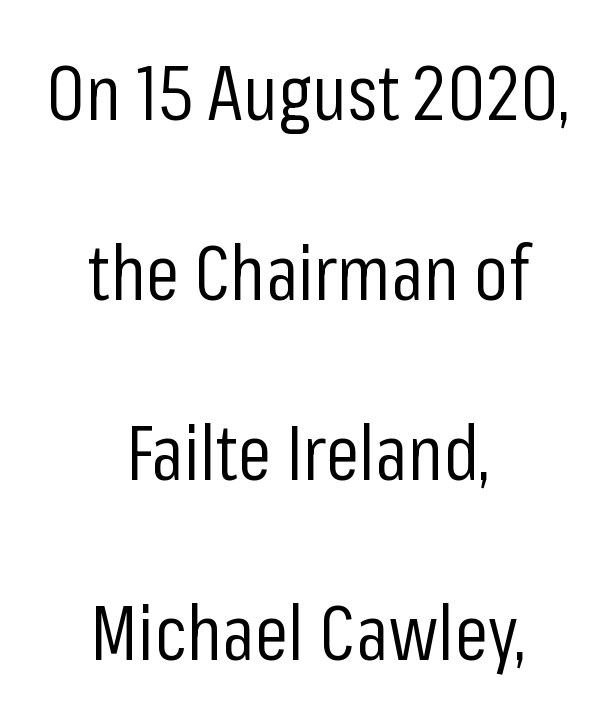
Notice the wide empty band between every row — that's loose leading. The setting favours the middle, as headings and verse often do. Characters remain perfectly vertical along every line. Nope, no serifs anywhere on these letters. The tracking reads as untouched default to a designer's eye. Do the characters align in a grid? No, the font is proportional.
